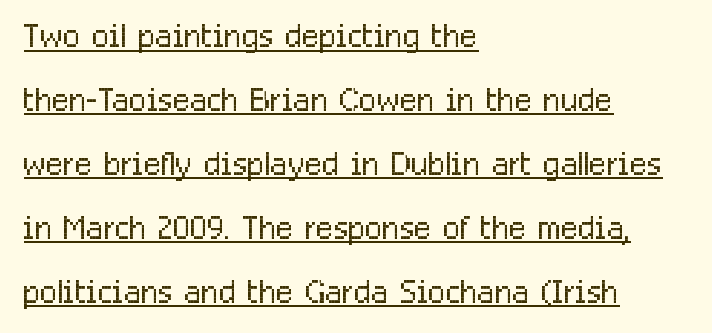
Q: Is the text bold? A: No.
Q: Is the text italic (slanted)? A: No, it is upright.
Q: Is the typeface a serif or a sans-serif typeface? A: Sans-serif.
Q: Is the text underlined? A: Yes.
Q: How is the paragraph aligned? A: Left-aligned.
Q: Is the spacing between letters normal or unusually wide? A: Normal.
Q: Is the spacing between lines tight, normal or loose? A: Normal.
Q: Width (condensed, normal, or wide)? A: Condensed.
Q: Stroke contrast? A: Low.
Q: x-height? A: Medium.
Q: Monospaced? A: No.
